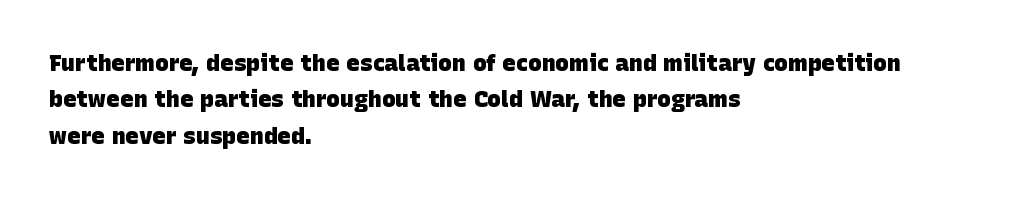
Q: Is the text bold? A: Yes.
Q: Is the text underlined? A: No.
Q: How is the paragraph aligned? A: Left-aligned.
Q: Is the spacing between letters normal or unusually wide? A: Normal.
Q: Is the spacing between lines tight, normal or loose? A: Normal.
